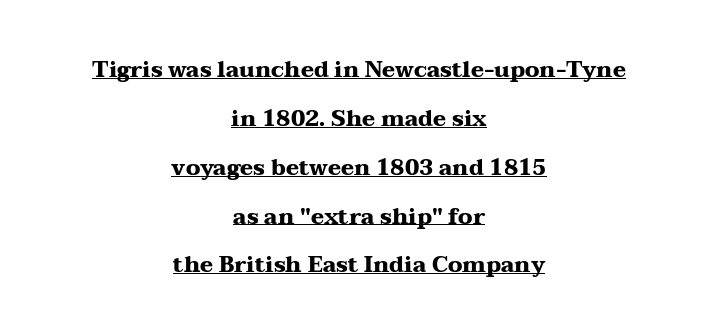
You'd pick this weight for a headline — it's a proper bold. Does a line run under the words? Yes, clearly. Vertical strokes here are truly vertical. Students, note that the glyphs here touch the page at normal intervals. Is there much room between lines? Yes — plenty of vertical air separates them.
